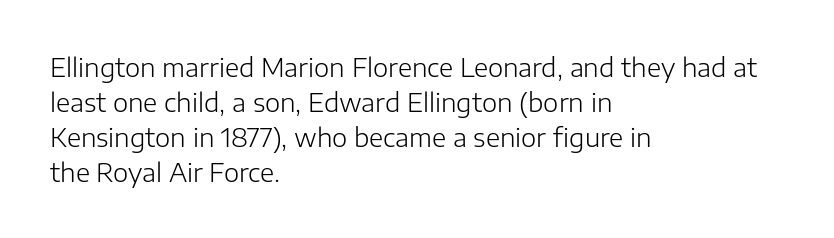
Q: Is the text bold? A: No.
Q: Is the text italic (slanted)? A: No, it is upright.
Q: Is the text underlined? A: No.
Q: How is the paragraph aligned? A: Left-aligned.
Q: Is the spacing between letters normal or unusually wide? A: Normal.
Q: Is the spacing between lines tight, normal or loose? A: Normal.
